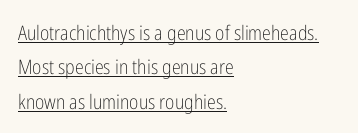
The type is set solid horizontally, with unmodified tracking. Heaviness? Minimal to ordinary, like unemphasized prose. Casual observation: everything's shoved over to the left. In designer terms, the underline attribute is active on this setting.
